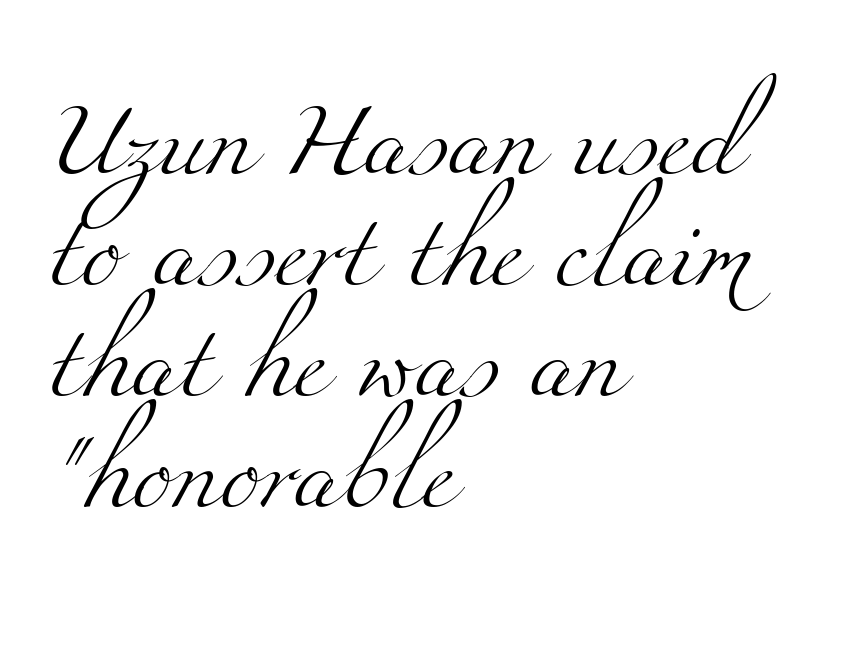
The image shows 75 px light, wide type; set left-aligned, normal line spacing (1.48x), normal letter spacing, not underlined; medium stroke contrast and a small x-height.
